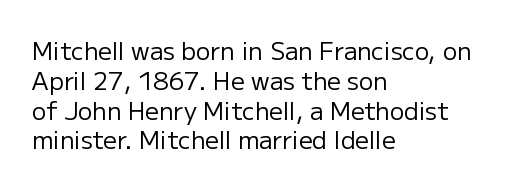
Q: Is the text bold? A: No.
Q: Is the text italic (slanted)? A: No, it is upright.
Q: Is the text underlined? A: No.
Q: How is the paragraph aligned? A: Left-aligned.
Q: Is the spacing between letters normal or unusually wide? A: Normal.
